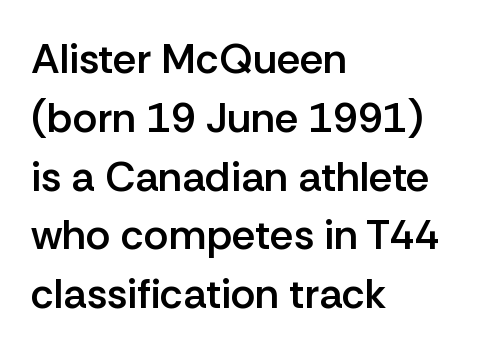
The image shows 42 px semibold sans-serif type, upright; set left-aligned, normal line spacing (1.4x), normal letter spacing, not underlined; low stroke contrast and a medium x-height.
